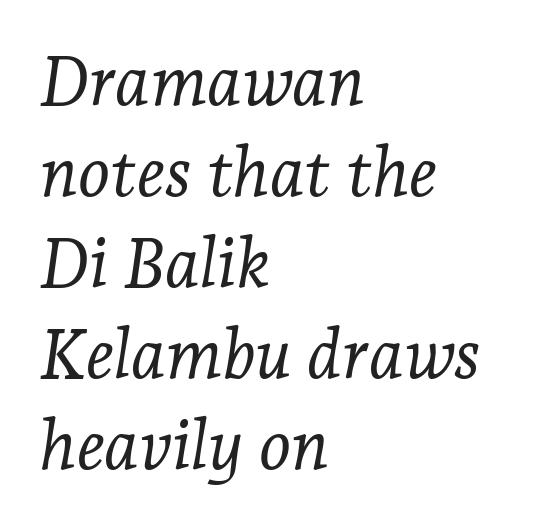
Q: Is the text bold? A: No.
Q: Is the text italic (slanted)? A: Yes, it leans right by about 7 degrees.
Q: Is the typeface a serif or a sans-serif typeface? A: Serif.
Q: Is the text underlined? A: No.
Q: How is the paragraph aligned? A: Left-aligned.
Q: Is the spacing between letters normal or unusually wide? A: Normal.
Q: Is the spacing between lines tight, normal or loose? A: Normal.
Q: Width (condensed, normal, or wide)? A: Normal.
Q: Stroke contrast? A: Low.
Q: x-height? A: Medium.
Q: Monospaced? A: No.
